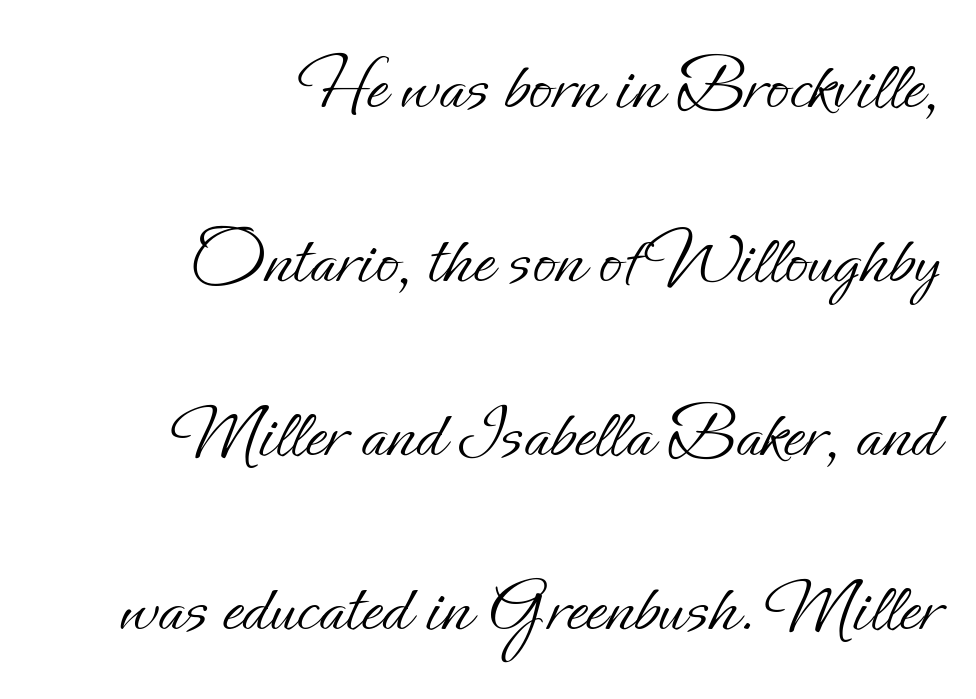
{"bold": "no", "weight": "light", "width": "normal", "stroke_contrast": "low", "x_height": "small", "monospaced": "no", "underline": "no", "align": "right", "line_spacing": "loose", "line_spacing_ratio": 2.29, "letter_spacing": "normal", "letter_spacing_em": 0.0, "glyph_px": 76}
